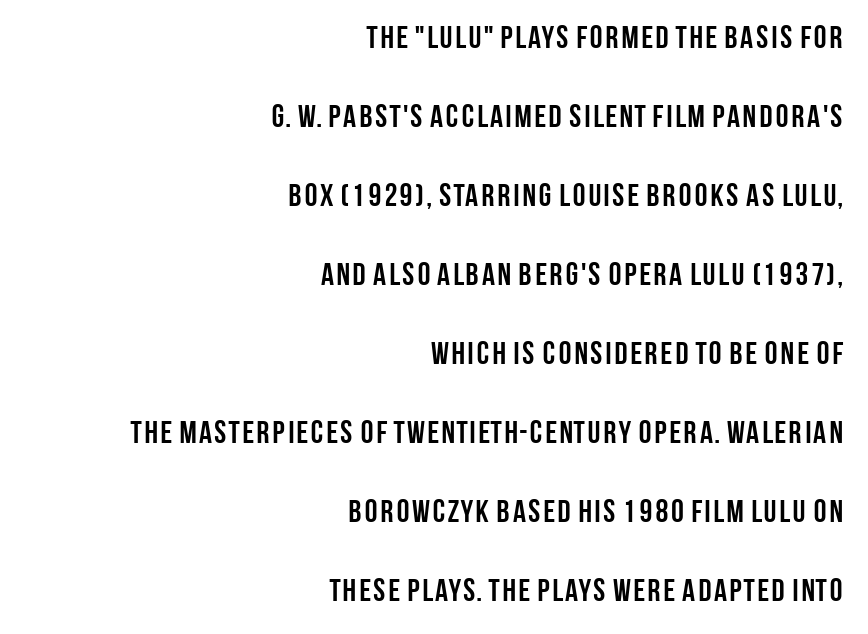
Q: Is the text bold? A: Yes.
Q: Is the text italic (slanted)? A: No, it is upright.
Q: Is the typeface a serif or a sans-serif typeface? A: Sans-serif.
Q: Is the text underlined? A: No.
Q: How is the paragraph aligned? A: Right-aligned.
Q: Is the spacing between letters normal or unusually wide? A: Normal.
Q: Is the spacing between lines tight, normal or loose? A: Loose.
Q: Width (condensed, normal, or wide)? A: Condensed.
Q: Stroke contrast? A: Low.
Q: x-height? A: Large.
Q: Monospaced? A: No.
